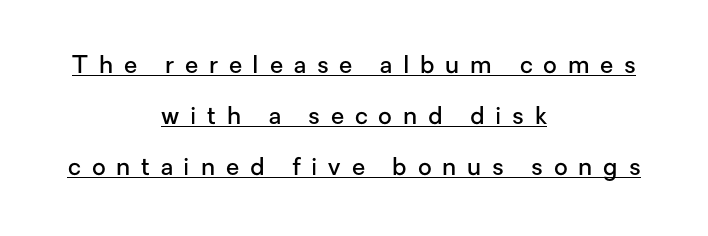
The image shows 24 px text type, upright; set centered, loose line spacing (2.12x), unusually wide letter spacing (+0.45 em), underlined.
